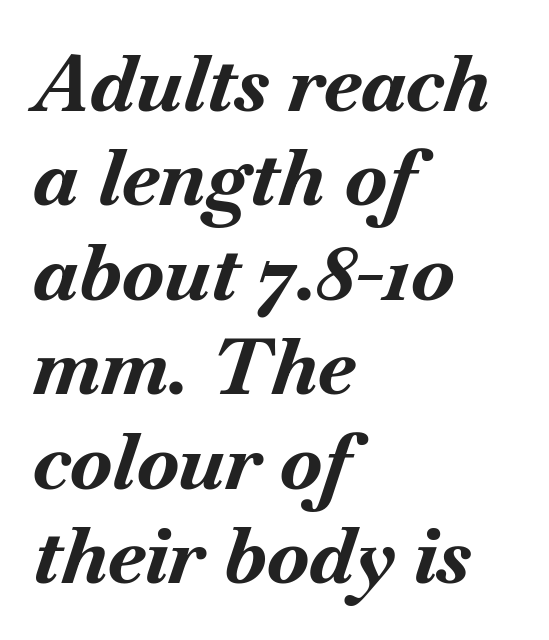
The image shows 78 px bold type, italic (leaning right); set left-aligned, line spacing 1.21x, normal letter spacing, not underlined; medium stroke contrast and a small x-height.
